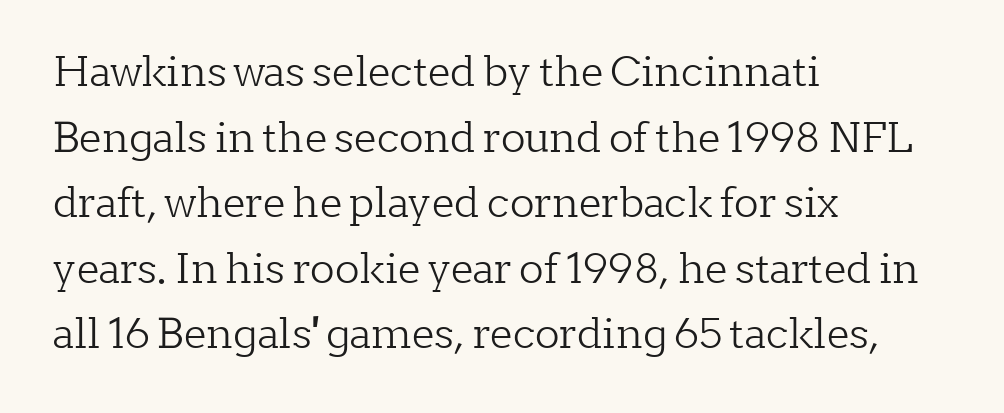
{"serif": "yes", "italic": "no", "bold": "no", "weight": "light", "width": "normal", "stroke_contrast": "low", "x_height": "medium", "monospaced": "no", "underline": "no", "align": "left", "line_spacing": "normal", "line_spacing_ratio": 1.6, "letter_spacing": "normal", "letter_spacing_em": 0.0, "glyph_px": 41}
